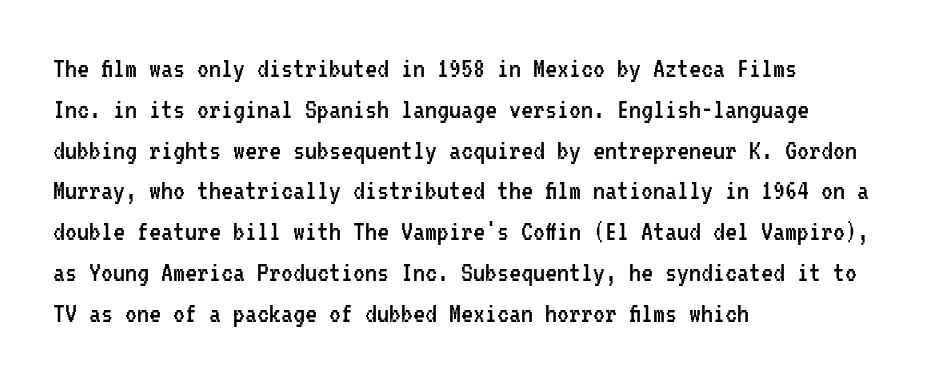
Q: Is the text bold? A: No.
Q: Is the text italic (slanted)? A: No, it is upright.
Q: Is the typeface a serif or a sans-serif typeface? A: Sans-serif.
Q: Is the text underlined? A: No.
Q: How is the paragraph aligned? A: Left-aligned.
Q: Is the spacing between letters normal or unusually wide? A: Normal.
Q: Is the spacing between lines tight, normal or loose? A: Normal.
Q: Width (condensed, normal, or wide)? A: Condensed.
Q: Stroke contrast? A: Low.
Q: x-height? A: Medium.
Q: Monospaced? A: Yes.
